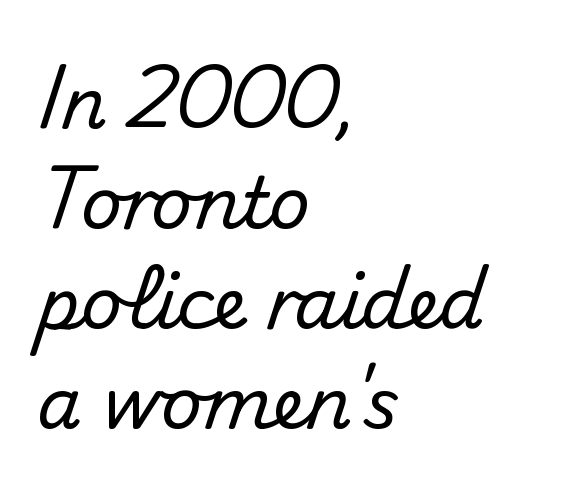
Q: Is the text italic (slanted)? A: Yes.
Q: Is the typeface a serif or a sans-serif typeface? A: Sans-serif.
Q: Is the text underlined? A: No.
Q: How is the paragraph aligned? A: Left-aligned.
Q: Is the spacing between letters normal or unusually wide? A: Normal.
Q: Is the spacing between lines tight, normal or loose? A: Normal.
Q: Width (condensed, normal, or wide)? A: Normal.
Q: Stroke contrast? A: Medium.
Q: x-height? A: Small.
Q: Monospaced? A: No.
